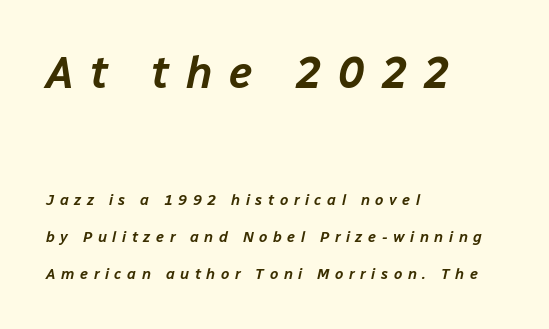
The face used here has a pronounced slope to its letters. Look at the tracking — it's clearly loosened, letters drifting apart. Words float on clear page, feet unadorned. Caption: upper text group enlarged, lower text group reduced. Is the block centered? No — it sits flush against the left margin. Character widths vary here, with narrow letters taking less room than wide ones.
